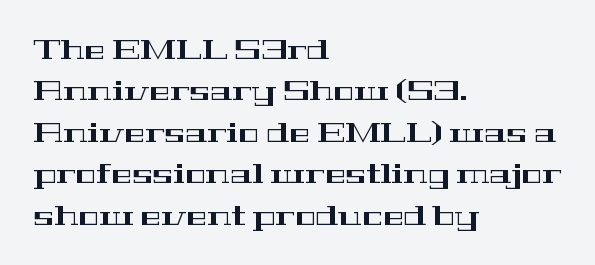
The image shows 28 px wide serif type, upright; set left-aligned, normal line spacing (1.48x), normal letter spacing, not underlined; high stroke contrast and a medium x-height.
